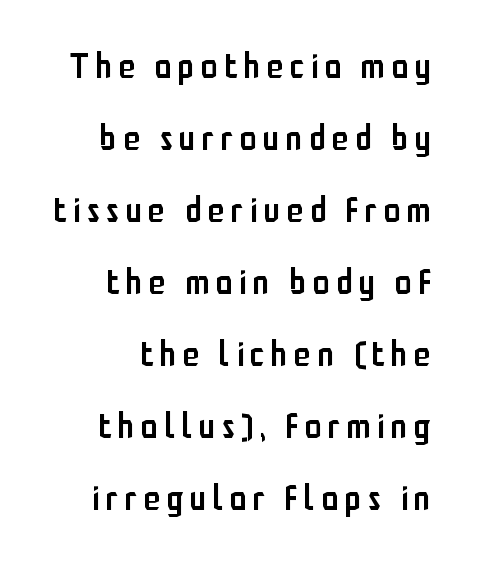
{"serif": "no", "italic": "no", "bold": "semi", "weight": "semibold", "width": "condensed", "stroke_contrast": "low", "x_height": "medium", "monospaced": "no", "underline": "no", "align": "right", "line_spacing": "loose", "line_spacing_ratio": 2.12, "glyph_px": 34}
